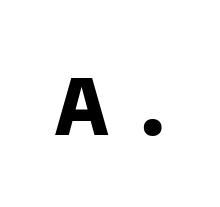
The image shows 77 px heavy sans-serif type, upright; set unusually wide letter spacing (+0.43 em), not underlined; low stroke contrast and a medium x-height.
